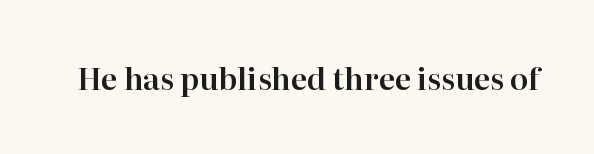
The image shows 30 px serif type, upright; set normal letter spacing, not underlined; high stroke contrast and a medium x-height.
